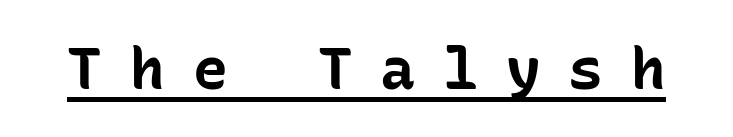
Q: Is the text bold? A: Yes.
Q: Is the text italic (slanted)? A: No, it is upright.
Q: Is the typeface a serif or a sans-serif typeface? A: Sans-serif.
Q: Is the text underlined? A: Yes.
Q: Is the spacing between letters normal or unusually wide? A: Unusually wide.
Q: Width (condensed, normal, or wide)? A: Normal.
Q: Stroke contrast? A: Low.
Q: x-height? A: Medium.
Q: Monospaced? A: Yes.
